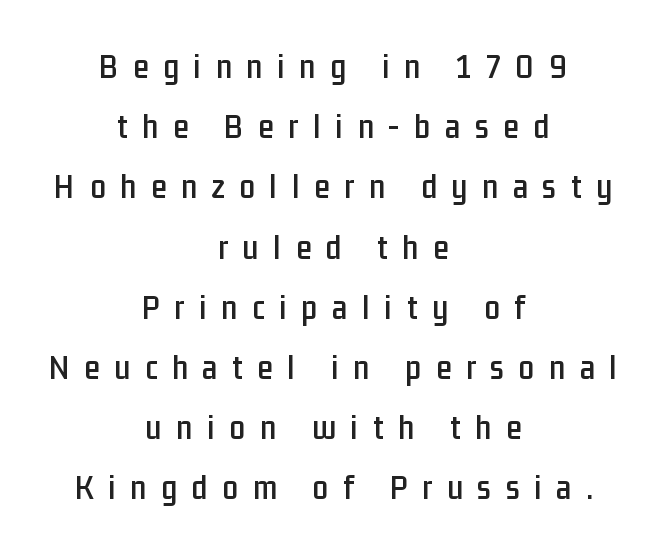
These lines are centered, leaving both edges ragged. Any mark beneath the type? The region is blank. Here the designer chose a conventional face with non-uniform glyph widths. The typeface chosen for these lines omits serifs. The line texture is sparse and dotted thanks to wide tracking. Do the letters lean? They stand straight.
